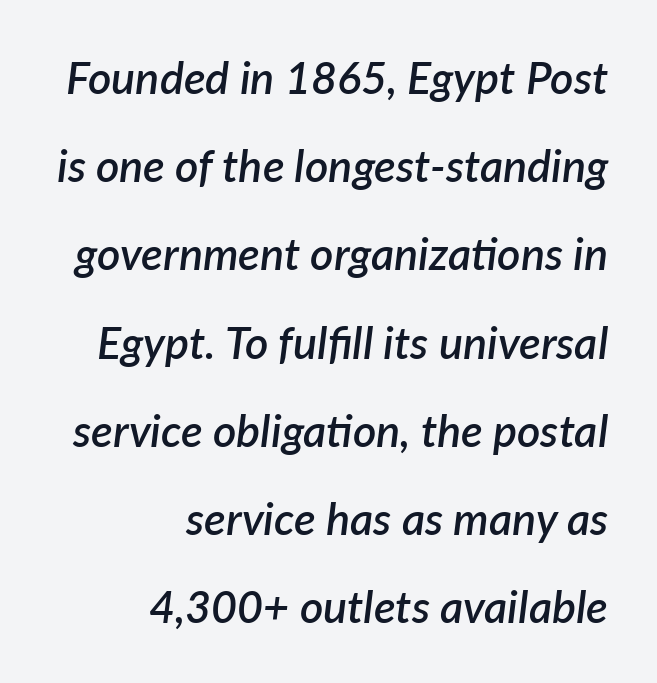
The image shows 45 px semibold type, italic (leaning right); set right-aligned, loose line spacing (1.96x), normal letter spacing, not underlined; low stroke contrast and a medium x-height.
